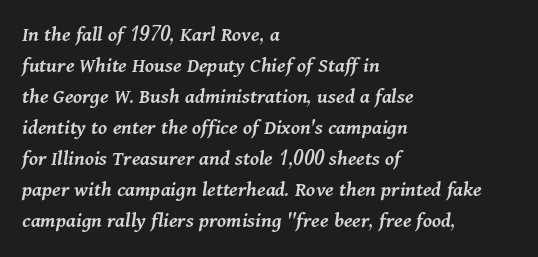
Q: Is the text bold? A: Semi-bold.
Q: Is the text italic (slanted)? A: Yes, it leans right by about 11 degrees.
Q: Is the text underlined? A: No.
Q: How is the paragraph aligned? A: Left-aligned.
Q: Is the spacing between letters normal or unusually wide? A: Normal.
Q: Is the spacing between lines tight, normal or loose? A: Normal.
